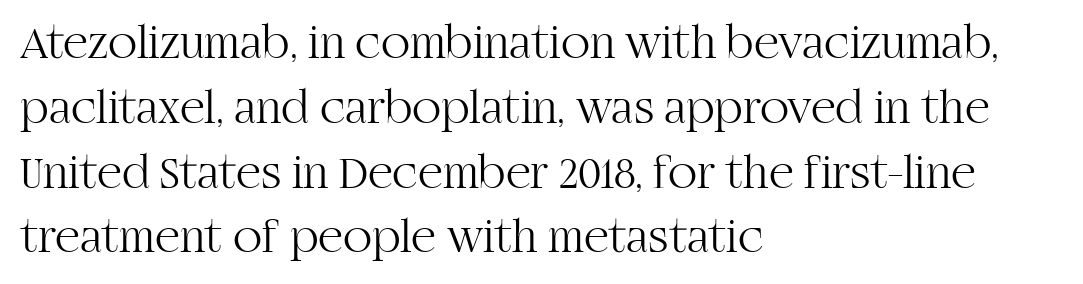
Visually the block forms a straight wall on the left and a jagged coastline on the right. The words here are not underlined. Are there feet on the stems? There are — it's a serif. The letters stand upright; this is a roman face.
